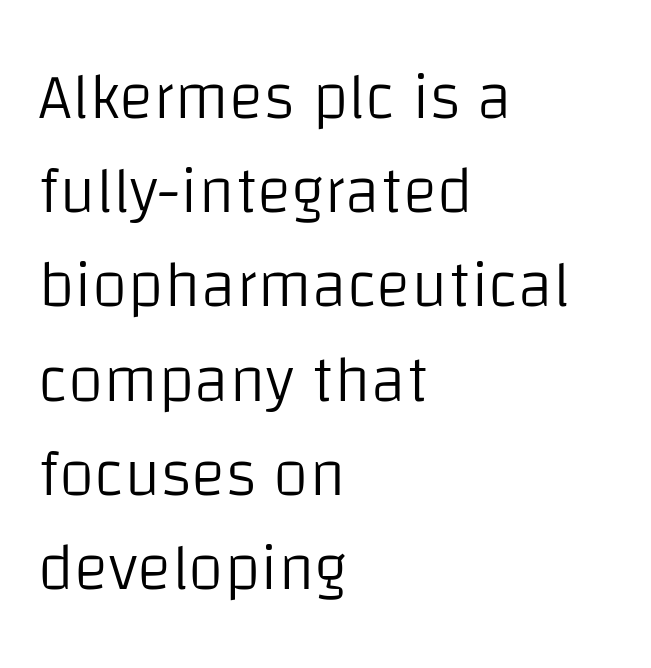
The rendering uses natural spacing where letterforms have individual widths. Rows of type keep a routine distance in the vertical direction. The font family rendered here belongs to the sans-serif group. The weight tops out at a normal text grade. Lines of text with bare space underneath. It's the straight-up-and-down kind of type.
